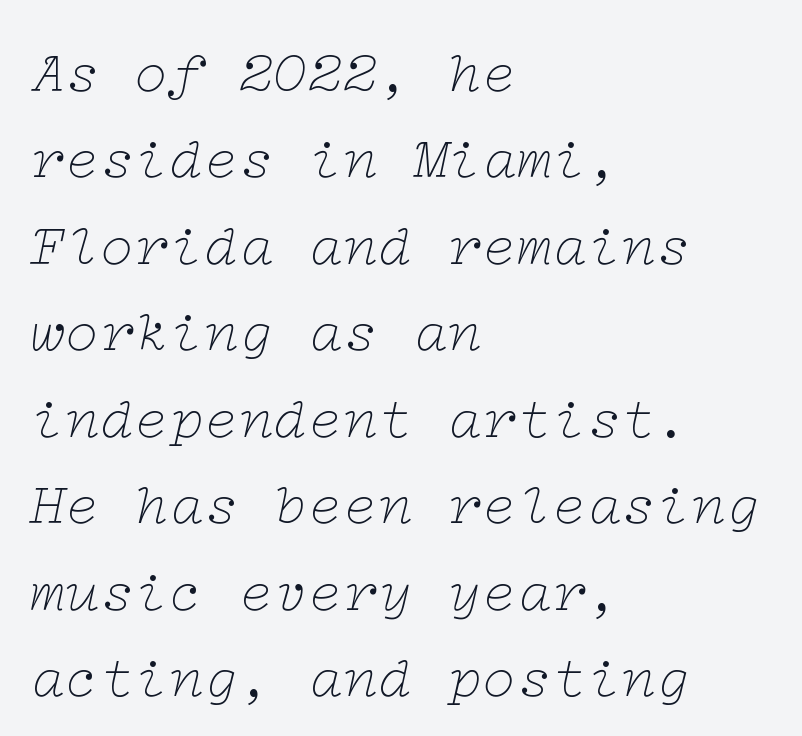
Q: Is the text bold? A: No.
Q: Is the text italic (slanted)? A: Yes, it leans right by about 12 degrees.
Q: Is the typeface a serif or a sans-serif typeface? A: Serif.
Q: Is the text underlined? A: No.
Q: How is the paragraph aligned? A: Left-aligned.
Q: Is the spacing between letters normal or unusually wide? A: Normal.
Q: Is the spacing between lines tight, normal or loose? A: Normal.
Q: Width (condensed, normal, or wide)? A: Wide.
Q: Stroke contrast? A: Low.
Q: x-height? A: Medium.
